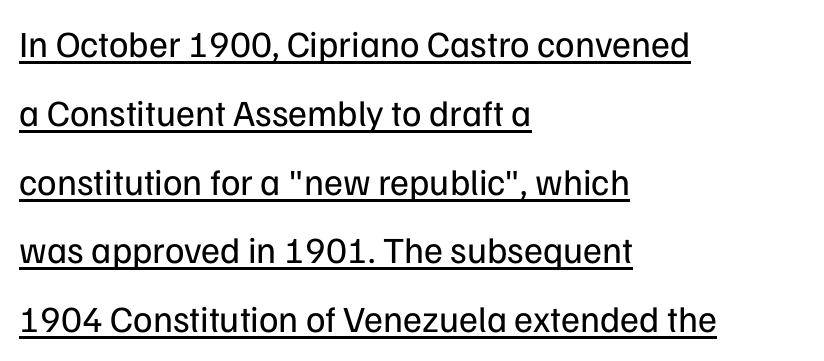
The image shows 37 px regular-weight sans-serif type, upright; set left-aligned, line spacing 1.86x, normal letter spacing, underlined; low stroke contrast and a medium x-height.
